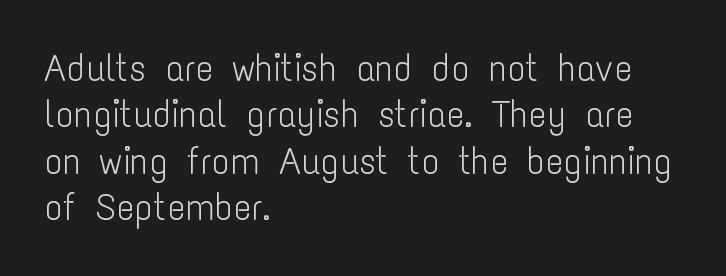
{"serif": "no", "italic": "no", "bold": "no", "weight": "light", "width": "condensed", "stroke_contrast": "low", "x_height": "medium", "monospaced": "no", "underline": "no", "align": "left", "line_spacing_ratio": 1.22, "letter_spacing": "normal", "letter_spacing_em": 0.0, "glyph_px": 38}
